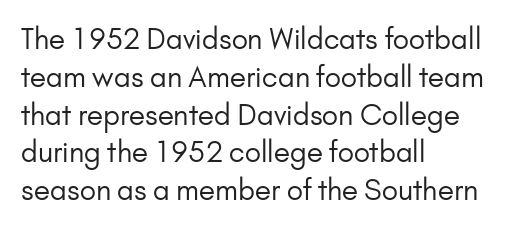
Q: Is the text bold? A: No.
Q: Is the text italic (slanted)? A: No, it is upright.
Q: Is the typeface a serif or a sans-serif typeface? A: Sans-serif.
Q: Is the text underlined? A: No.
Q: How is the paragraph aligned? A: Left-aligned.
Q: Is the spacing between letters normal or unusually wide? A: Normal.
Q: Is the spacing between lines tight, normal or loose? A: Normal.
Q: Width (condensed, normal, or wide)? A: Normal.
Q: Stroke contrast? A: Low.
Q: x-height? A: Small.
Q: Monospaced? A: No.
